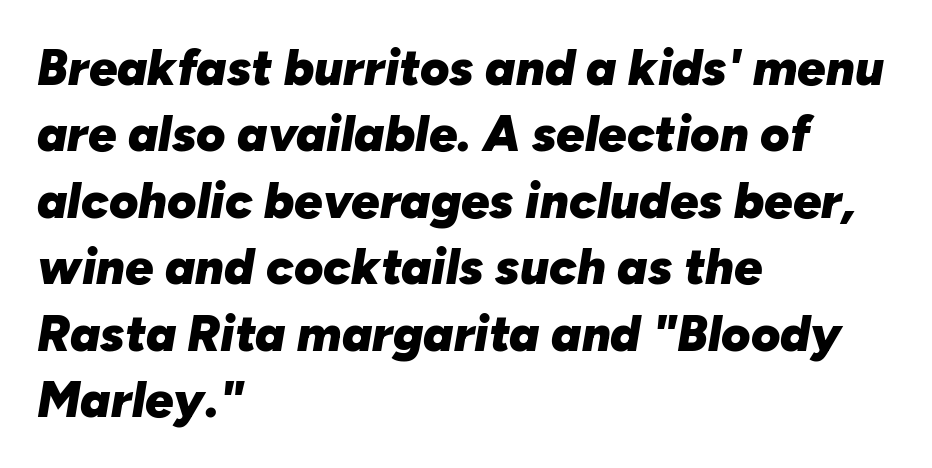
The image shows 50 px heavy type, italic (leaning right); set left-aligned, normal line spacing (1.33x), normal letter spacing, not underlined; low stroke contrast and a medium x-height.
